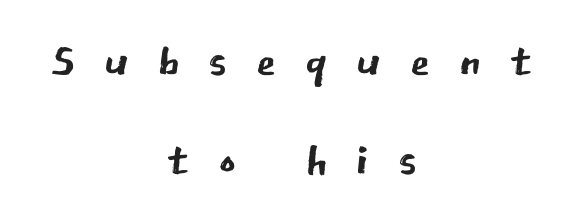
{"serif": "no", "italic": "no", "bold": "no", "weight": "regular", "width": "normal", "stroke_contrast": "low", "x_height": "medium", "monospaced": "no", "underline": "no", "align": "center", "line_spacing": "normal", "line_spacing_ratio": 1.55, "letter_spacing": "wide", "letter_spacing_em": 0.45, "glyph_px": 64}
